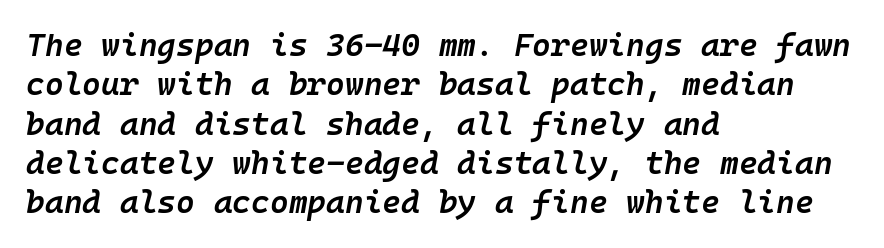
The area under the type is left untouched. These lines are rendered in a fixed-pitch font. On the weight axis this lands at semibold, roughly 600. Horizontally, the lines are justified to the leading edge only.
